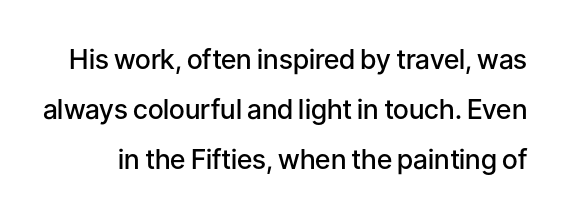
Q: Is the text bold? A: Semi-bold.
Q: Is the text italic (slanted)? A: No, it is upright.
Q: Is the text underlined? A: No.
Q: Is the spacing between letters normal or unusually wide? A: Normal.
